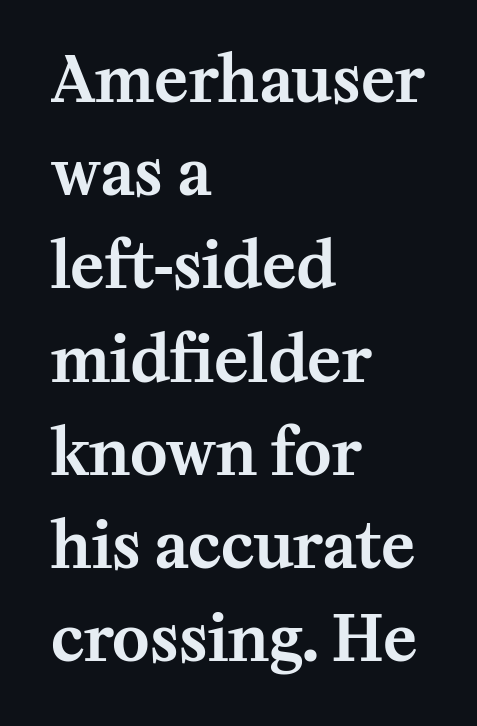
Nobody touched the tracking dial on this one. The letters stand upright; this is a roman face. Notice how the passage keeps a crisp vertical edge on the left only. Check the space under the baseline: it is left empty. The designer went with a serif here, giving each stem small feet.
